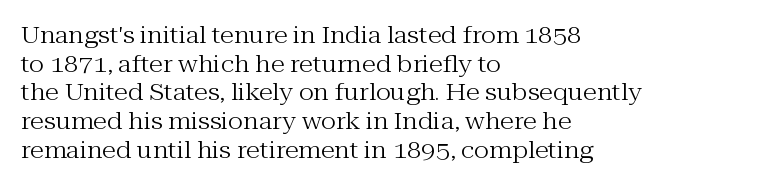
The image shows 23 px text type, upright; set left-aligned, normal line spacing (1.25x), normal letter spacing, not underlined.
